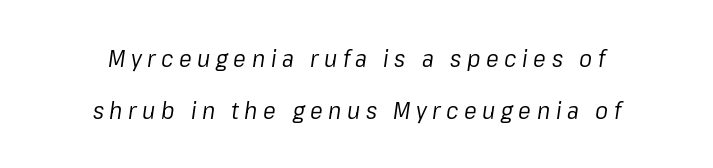
{"italic": "yes", "lean": "right", "slant_degrees": 8, "bold": "no", "underline": "no", "align": "center", "line_spacing": "loose", "line_spacing_ratio": 2.17, "letter_spacing": "wide", "letter_spacing_em": 0.23, "glyph_px": 24}
